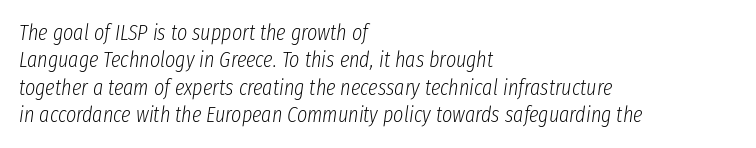
{"italic": "yes", "lean": "right", "slant_degrees": 8, "bold": "no", "underline": "no", "align": "left", "line_spacing": "normal", "line_spacing_ratio": 1.25, "letter_spacing": "normal", "letter_spacing_em": 0.0, "glyph_px": 22}
